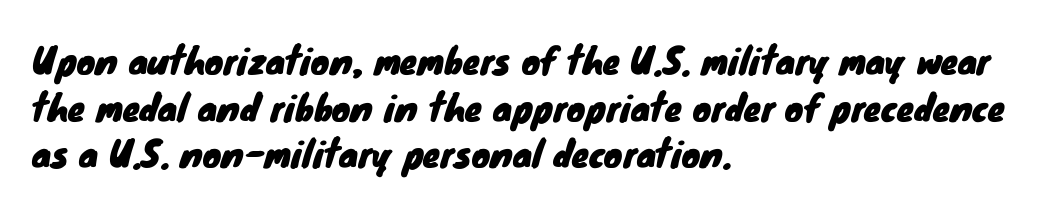
This rendering uses left alignment, leaving the right contour irregular. Reading down the column, the eye jumps a familiar distance to each next line. A sans-serif font was chosen for this passage. The gaps between neighbouring characters are ordinary and unremarkable. Varying glyph widths throughout — classic text-font behaviour.
